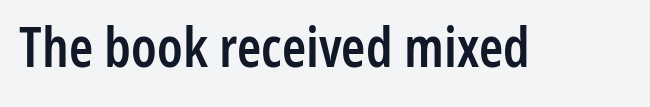
On the weight axis this lands at semibold, roughly 600. No italicization has been applied; the sample stays upright. The type family on display is of the sans-serif kind. The gap between lines stays unmarked. Character widths vary here, with narrow letters taking less room than wide ones. Compared with typical body copy, the letter spacing here is the same.
